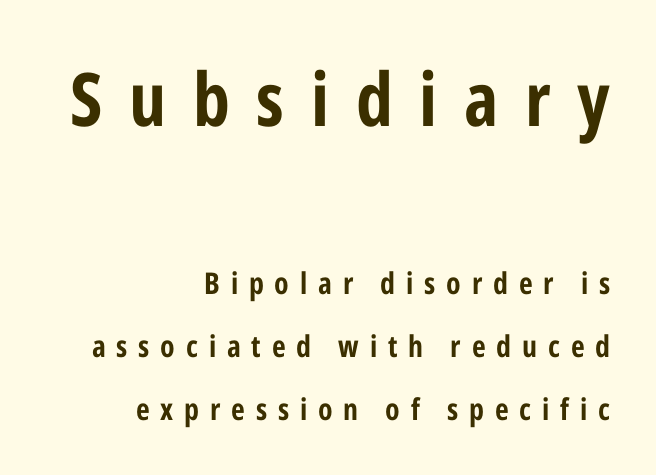
The text was rendered using a sans face with plain stroke endings. Which of the two is more prominent by size? The first, at the top. These lines are rendered in a variable-pitch font. Is there much room between lines? Yes — plenty of vertical air separates them.
